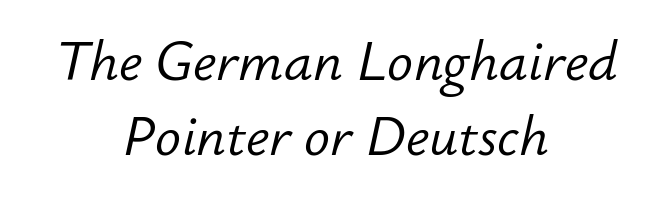
The image shows 54 px light type, italic (leaning right); set centered, normal line spacing (1.38x), normal letter spacing, not underlined; low stroke contrast and a small x-height.
